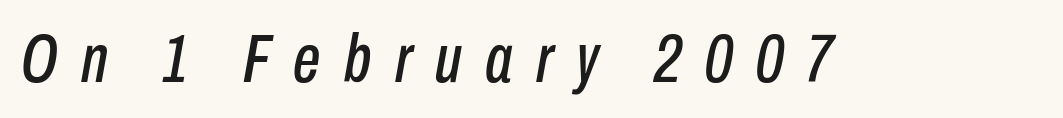
How are the letters spaced? Widely, with obvious added tracking. Words float on clear page, feet unadorned. Italic: yes, the glyphs are oblique. The face used here is proportionally spaced, like ordinary book or web type.
